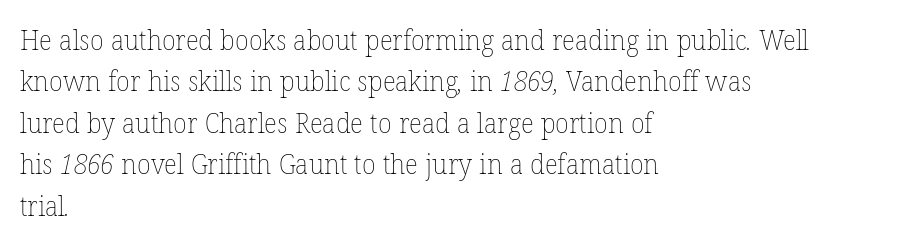
The passage shown is typed in a proportional face where columns would drift. Horizontally, the lines are justified to the leading edge only. Rows of type keep a routine distance in the vertical direction. Quick note: underline off. A light-to-regular cut is what we see here. Nobody touched the tracking dial on this one.
